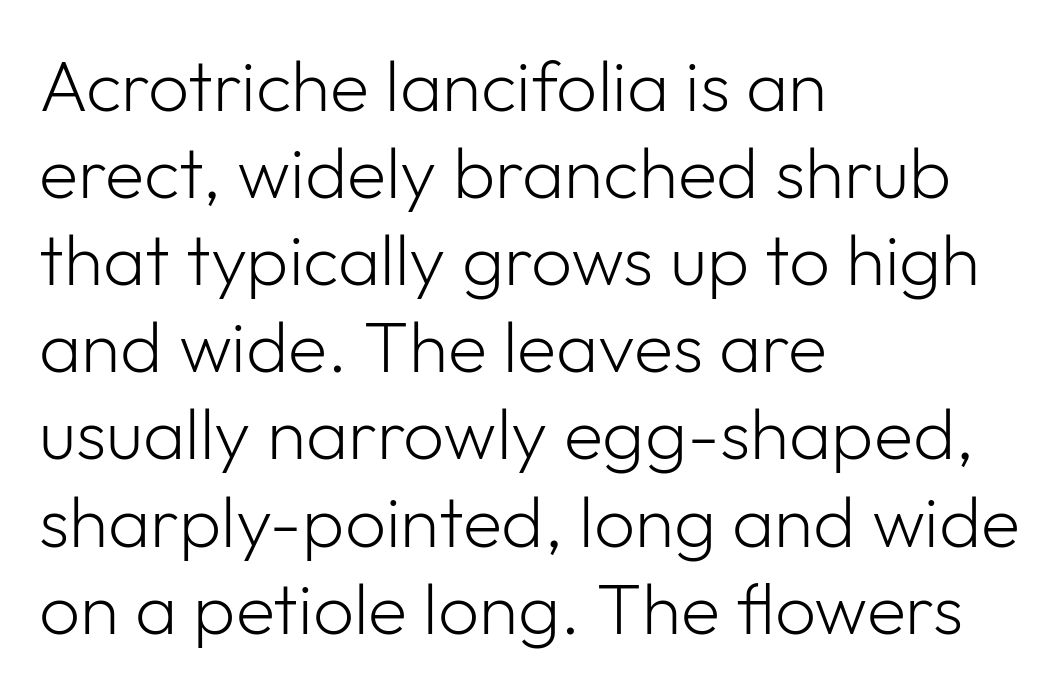
The image shows 72 px light sans-serif type, upright; set left-aligned, line spacing 1.21x, normal letter spacing, not underlined; low stroke contrast and a medium x-height.
